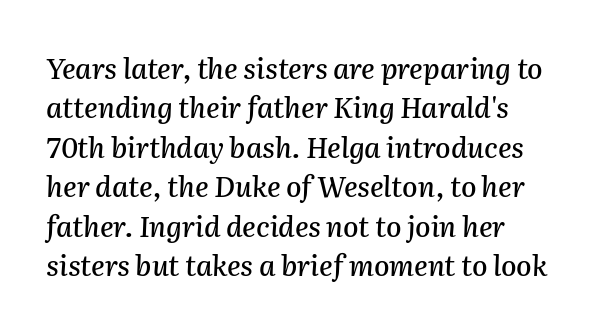
Q: Is the text italic (slanted)? A: Yes, it leans right by about 2 degrees.
Q: Is the text underlined? A: No.
Q: How is the paragraph aligned? A: Left-aligned.
Q: Is the spacing between letters normal or unusually wide? A: Normal.
Q: Is the spacing between lines tight, normal or loose? A: Normal.
Q: Width (condensed, normal, or wide)? A: Normal.
Q: Stroke contrast? A: Medium.
Q: x-height? A: Medium.
Q: Monospaced? A: No.
